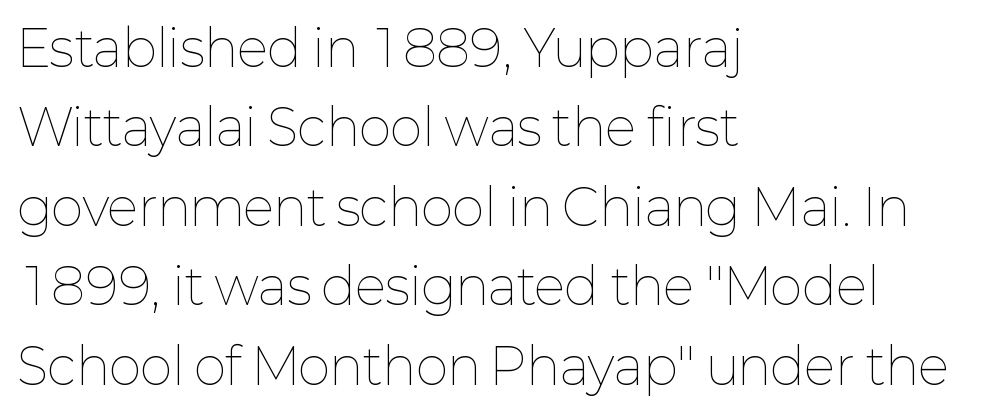
The image shows 50 px thin type, upright; set left-aligned, normal line spacing (1.59x), normal letter spacing, not underlined; low stroke contrast and a medium x-height.
